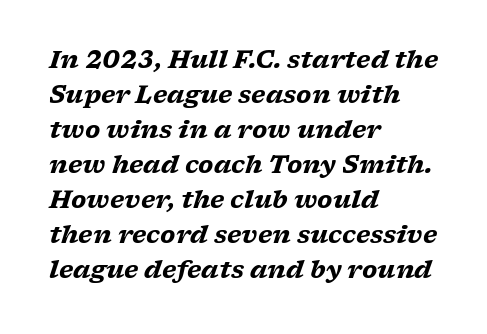
The image shows 24 px bold type, italic (leaning right); set left-aligned, normal line spacing (1.46x), normal letter spacing, not underlined.
